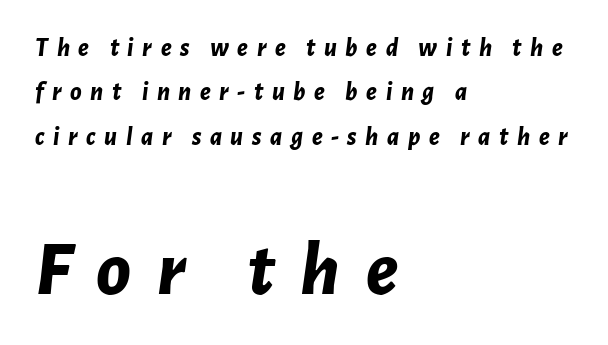
{"italic": "yes", "lean": "right", "slant_degrees": 7, "bold": "yes", "weight": "bold", "width": "normal", "stroke_contrast": "low", "x_height": "medium", "monospaced": "no", "underline": "no", "align": "left", "line_spacing_ratio": 1.71, "letter_spacing": "wide", "letter_spacing_em": 0.33, "larger_block": "second", "size_ratio": 3.0, "glyph_px": 78}
